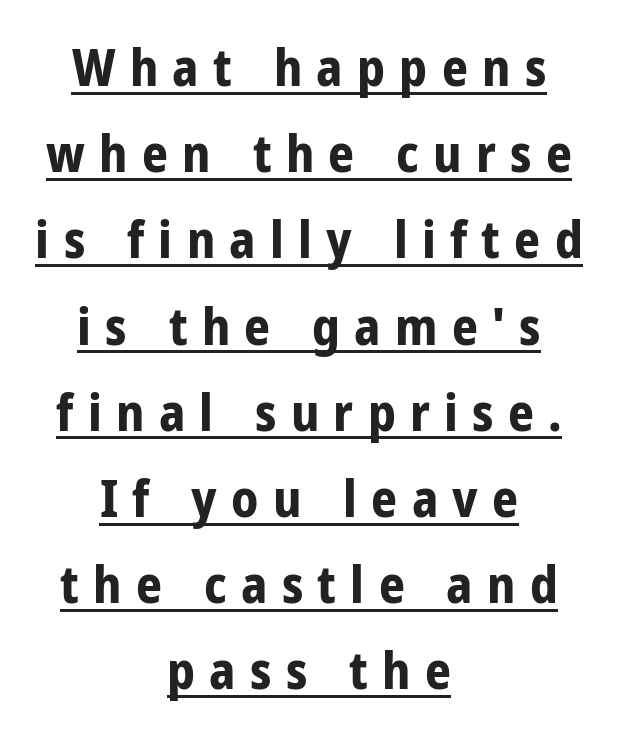
Examine the stroke ends and you'll find no serifs. Do the characters align in a grid? No, the font is proportional. Caption: expanded tracking, letters set apart. Honestly, the underline is the first thing you notice here.
